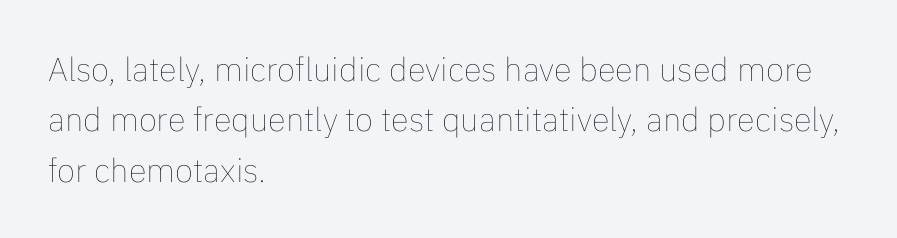
{"italic": "no", "bold": "no", "weight": "thin", "width": "normal", "stroke_contrast": "low", "x_height": "medium", "monospaced": "no", "underline": "no", "align": "left", "line_spacing": "normal", "line_spacing_ratio": 1.53, "letter_spacing": "normal", "letter_spacing_em": 0.0, "glyph_px": 33}
